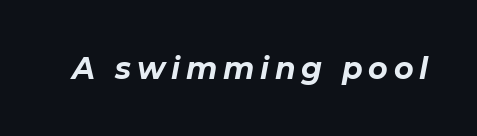
The image shows 30 px bold type, italic (leaning right); set not underlined; low stroke contrast and a medium x-height.
